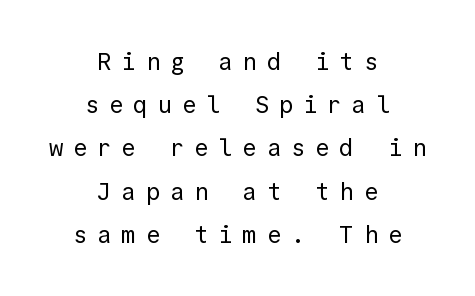
A clean baseline with only descenders dipping below it. Honestly, the letter spacing is so wide it's the main thing you notice. Teacher's note: observe the equal gaps on both sides — that is centered alignment. Summary of weight: not heavy and not bold. Italic: no, the glyphs are upright roman.
